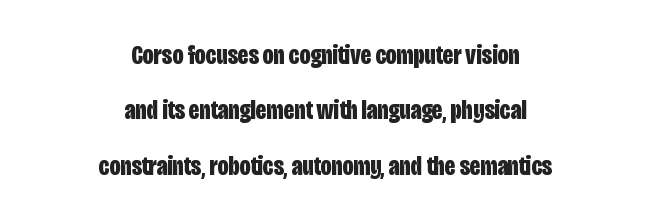
The passage is arranged like a title page — every line centered. Rows of type keep a wide berth in the vertical direction. Does the weight exceed regular? Yes, all the way to bold. Ascenders rise straight up at ninety degrees. Descender tails drop into unmarked territory. This rendering leaves character spacing at its baseline value.
